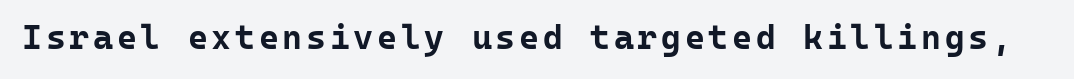
{"serif": "no", "italic": "no", "bold": "yes", "weight": "bold", "width": "normal", "stroke_contrast": "low", "x_height": "medium", "monospaced": "yes", "underline": "no", "glyph_px": 34}
